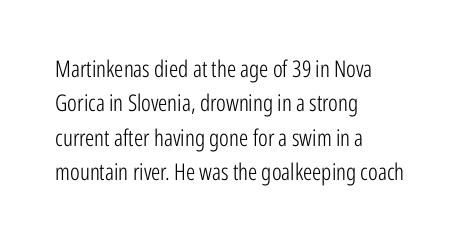
{"italic": "no", "bold": "no", "underline": "no", "align": "left", "line_spacing": "normal", "line_spacing_ratio": 1.49, "letter_spacing": "normal", "letter_spacing_em": 0.0, "glyph_px": 23}
